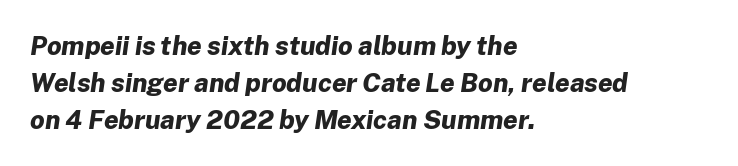
Q: Is the text bold? A: Yes.
Q: Is the text italic (slanted)? A: Yes, it leans right by about 8 degrees.
Q: Is the text underlined? A: No.
Q: How is the paragraph aligned? A: Left-aligned.
Q: Is the spacing between letters normal or unusually wide? A: Normal.
Q: Is the spacing between lines tight, normal or loose? A: Normal.
